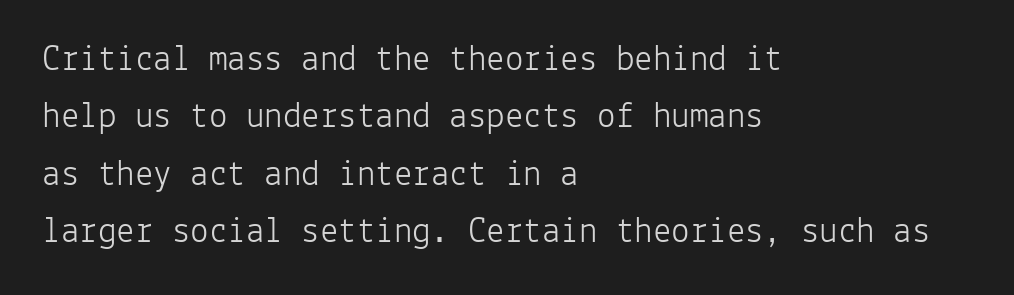
Q: Is the text bold? A: No.
Q: Is the text italic (slanted)? A: No, it is upright.
Q: Is the typeface a serif or a sans-serif typeface? A: Sans-serif.
Q: Is the text underlined? A: No.
Q: How is the paragraph aligned? A: Left-aligned.
Q: Is the spacing between letters normal or unusually wide? A: Normal.
Q: Is the spacing between lines tight, normal or loose? A: Normal.
Q: Width (condensed, normal, or wide)? A: Normal.
Q: Stroke contrast? A: Low.
Q: x-height? A: Medium.
Q: Monospaced? A: Yes.
